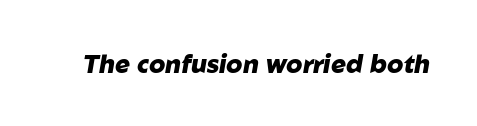
The image shows 25 px bold type, italic (leaning right); set normal letter spacing, not underlined.
